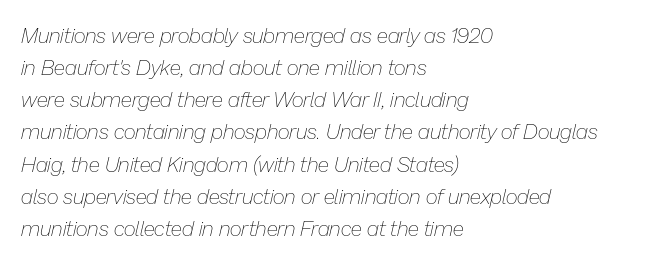
The image shows 21 px text type, italic (leaning right); set left-aligned, normal line spacing (1.53x), normal letter spacing, not underlined.
